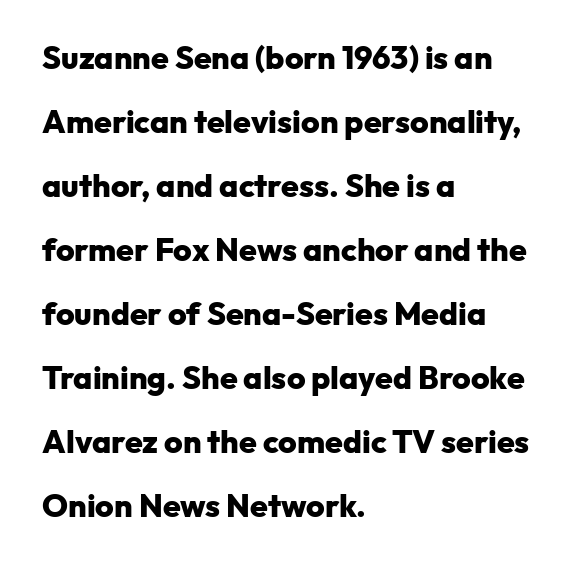
Q: Is the text bold? A: Yes.
Q: Is the text italic (slanted)? A: No, it is upright.
Q: Is the typeface a serif or a sans-serif typeface? A: Sans-serif.
Q: Is the text underlined? A: No.
Q: How is the paragraph aligned? A: Left-aligned.
Q: Is the spacing between letters normal or unusually wide? A: Normal.
Q: Is the spacing between lines tight, normal or loose? A: Loose.
Q: Width (condensed, normal, or wide)? A: Normal.
Q: Stroke contrast? A: Low.
Q: x-height? A: Medium.
Q: Monospaced? A: No.
